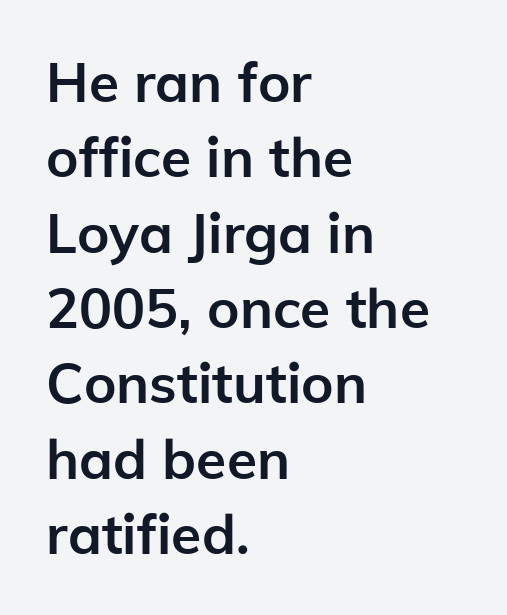
Q: Is the text bold? A: Yes.
Q: Is the text italic (slanted)? A: No, it is upright.
Q: Is the typeface a serif or a sans-serif typeface? A: Sans-serif.
Q: Is the text underlined? A: No.
Q: How is the paragraph aligned? A: Left-aligned.
Q: Is the spacing between letters normal or unusually wide? A: Normal.
Q: Is the spacing between lines tight, normal or loose? A: Normal.
Q: Width (condensed, normal, or wide)? A: Normal.
Q: Stroke contrast? A: Low.
Q: x-height? A: Medium.
Q: Monospaced? A: No.
